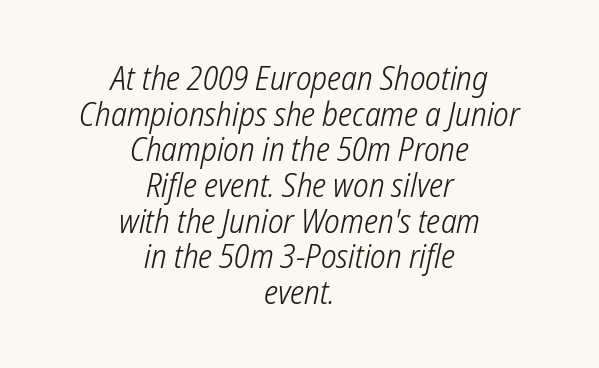
The image shows 33 px light, condensed sans-serif type; set centered, tight line spacing (1.08x), normal letter spacing, not underlined; low stroke contrast and a medium x-height.
